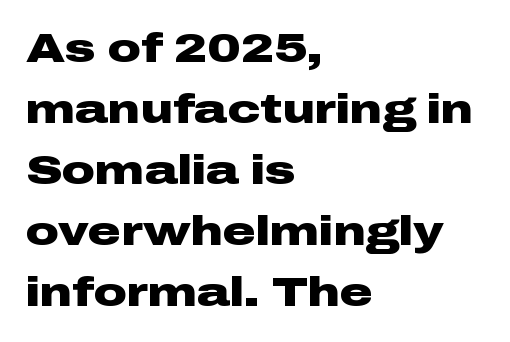
This sample uses a sans-serif face. Left-aligned paragraph, ragged on the right. Strong, thick strokes mark this as bold type. Glyph-to-glyph distance matches everyday printed text.
